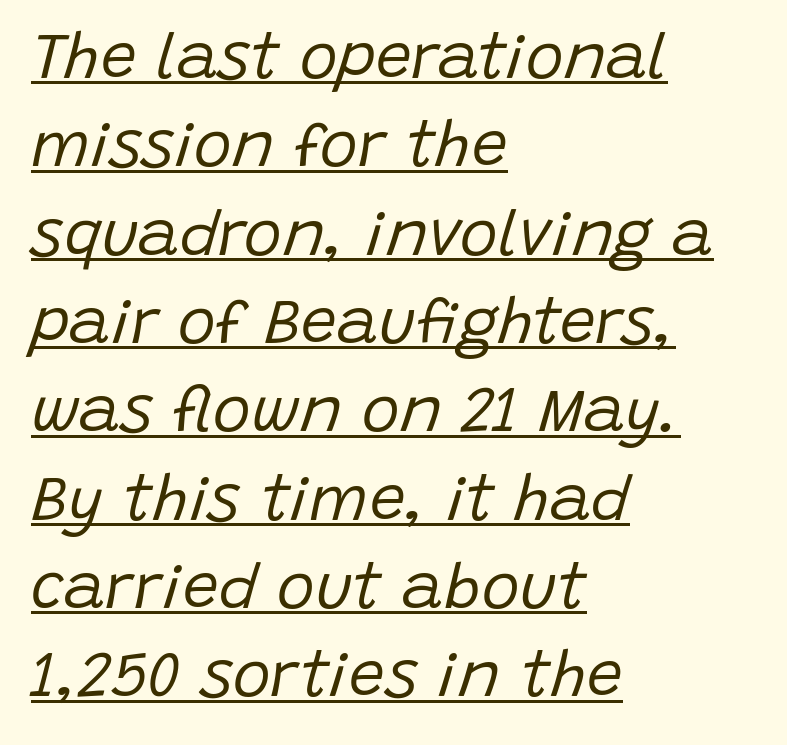
The image shows 64 px regular-weight type, italic (leaning right); set left-aligned, normal line spacing (1.38x), normal letter spacing, underlined; low stroke contrast and a large x-height.
